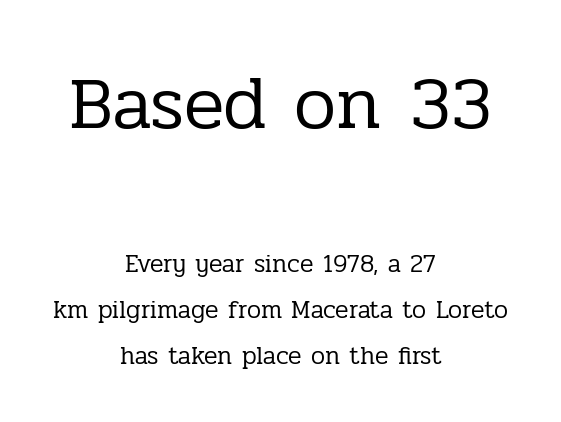
Q: Is the text bold? A: No.
Q: Is the text italic (slanted)? A: No, it is upright.
Q: Is the typeface a serif or a sans-serif typeface? A: Serif.
Q: Is the text underlined? A: No.
Q: How is the paragraph aligned? A: Centered.
Q: Is the spacing between letters normal or unusually wide? A: Normal.
Q: Which block of text is set in a larger size, the first (top) or the second (bottom)? A: The first (top) one.
Q: Width (condensed, normal, or wide)? A: Normal.
Q: Stroke contrast? A: Low.
Q: x-height? A: Medium.
Q: Monospaced? A: No.
